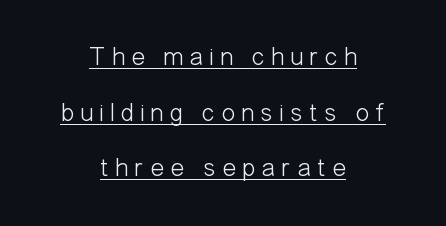
The image shows 26 px text type, upright; set centered, loose line spacing (2.14x), unusually wide letter spacing (+0.24 em), underlined.
